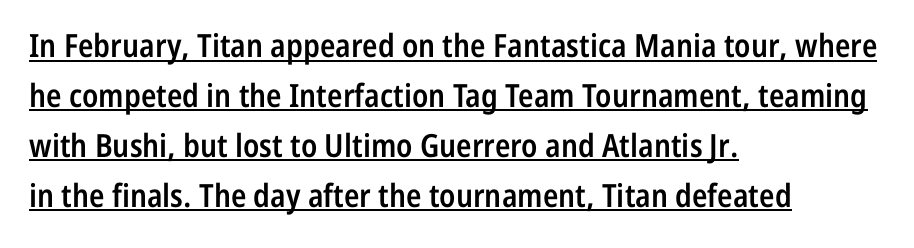
The image shows 32 px semibold, condensed sans-serif type, upright; set left-aligned, normal line spacing (1.56x), normal letter spacing, underlined; low stroke contrast and a medium x-height.
